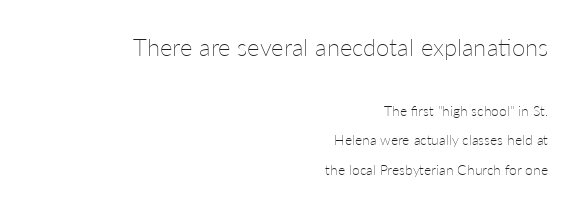
{"italic": "no", "bold": "no", "underline": "no", "align": "right", "line_spacing": "loose", "line_spacing_ratio": 2.11, "letter_spacing": "normal", "letter_spacing_em": 0.0, "larger_block": "first", "size_ratio": 1.71, "glyph_px": 24}
